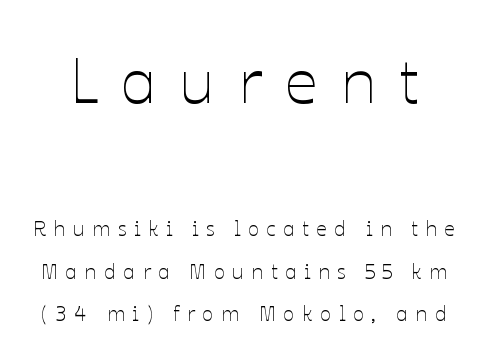
The image shows 64 px thin type, upright; set loose line spacing (2.04x), unusually wide letter spacing (+0.36 em), not underlined; the first (top) block is 3.05x larger; low stroke contrast and a medium x-height.
